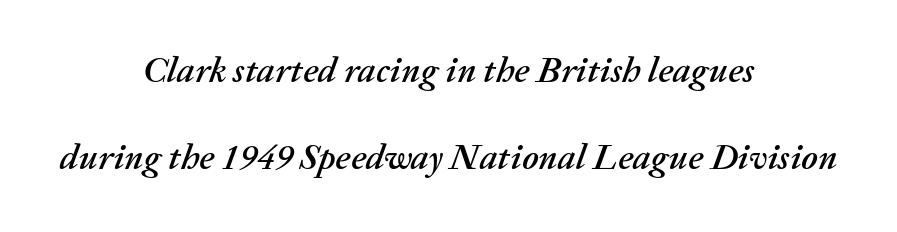
Think of a printed novel: that variable character pitch is what you see here. The letterforms sit shoulder to shoulder at normal distance. Line spacing here is loose. Posture: slanted. Lines of text with bare space underneath.
